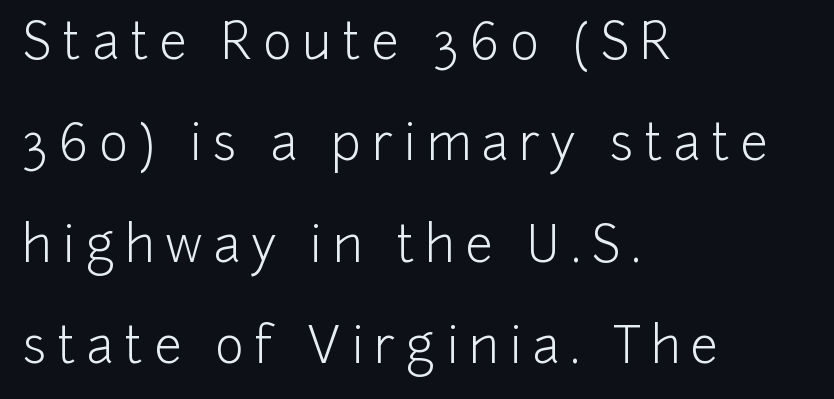
Q: Is the text bold? A: No.
Q: Is the text italic (slanted)? A: No, it is upright.
Q: Is the typeface a serif or a sans-serif typeface? A: Sans-serif.
Q: Is the text underlined? A: No.
Q: How is the paragraph aligned? A: Left-aligned.
Q: Is the spacing between letters normal or unusually wide? A: Unusually wide.
Q: Is the spacing between lines tight, normal or loose? A: Loose.
Q: Width (condensed, normal, or wide)? A: Normal.
Q: Stroke contrast? A: Low.
Q: x-height? A: Medium.
Q: Monospaced? A: No.
